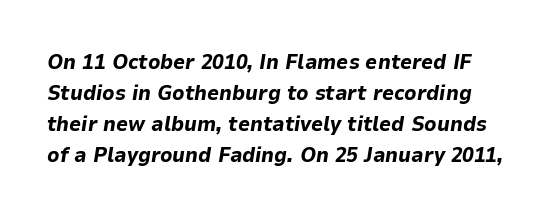
Q: Is the text bold? A: Yes.
Q: Is the text italic (slanted)? A: Yes, it leans right by about 9 degrees.
Q: Is the text underlined? A: No.
Q: Is the spacing between letters normal or unusually wide? A: Normal.
Q: Is the spacing between lines tight, normal or loose? A: Normal.
